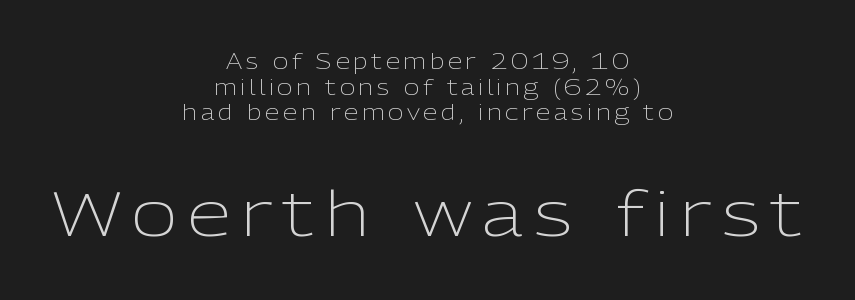
The image shows 63 px light sans-serif type, upright; set centered, line spacing 1.22x, not underlined; the second (bottom) block is 3.0x larger; low stroke contrast and a medium x-height.
